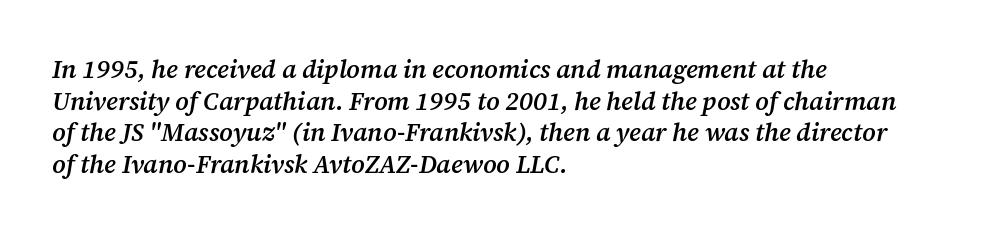
Q: Is the text bold? A: Semi-bold.
Q: Is the text italic (slanted)? A: Yes, it leans right by about 12 degrees.
Q: Is the text underlined? A: No.
Q: How is the paragraph aligned? A: Left-aligned.
Q: Is the spacing between letters normal or unusually wide? A: Normal.
Q: Is the spacing between lines tight, normal or loose? A: Normal.
